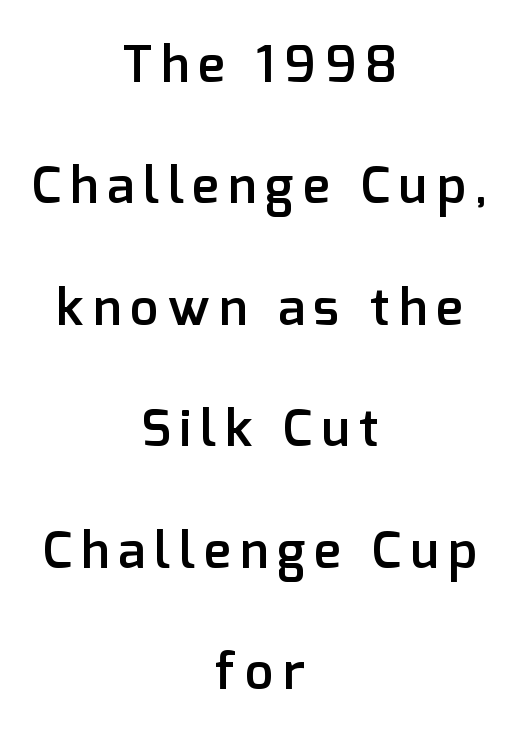
Rows of type keep a wide berth in the vertical direction. The designer went with a sans here, leaving each stem footless. Plain, unruled lines of type. This sample is center-justified, so both line endings float freely.
